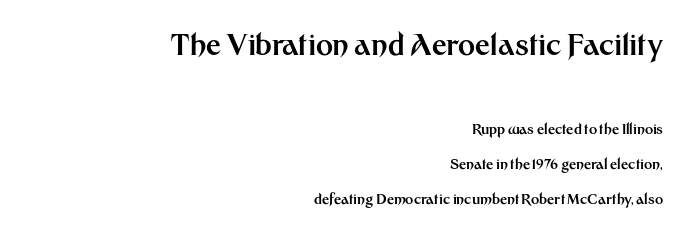
{"serif": "no", "italic": "no", "bold": "yes", "weight": "bold", "width": "normal", "stroke_contrast": "medium", "x_height": "medium", "monospaced": "no", "underline": "no", "align": "right", "line_spacing": "loose", "line_spacing_ratio": 2.48, "letter_spacing": "normal", "letter_spacing_em": 0.0, "larger_block": "first", "size_ratio": 2.07, "glyph_px": 29}
